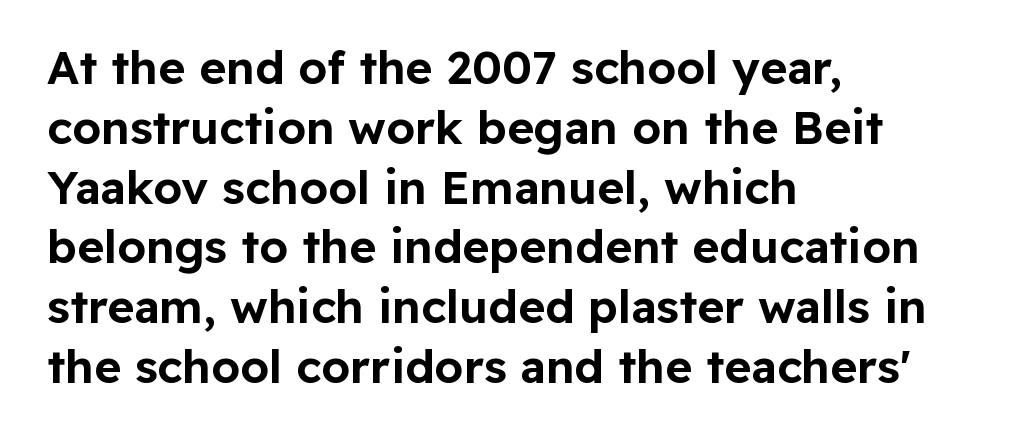
The image shows 46 px sans-serif type, upright; set left-aligned, normal line spacing (1.3x), normal letter spacing, not underlined; low stroke contrast and a medium x-height.
